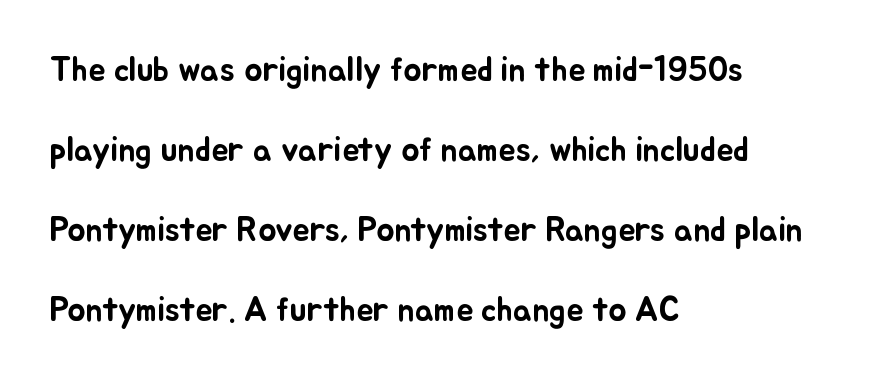
Visually the block forms a straight wall on the left and a jagged coastline on the right. The rendering uses natural spacing where letterforms have individual widths. Ordinary non-slanted type is in use. Honestly, the letter spacing is just normal — you wouldn't notice it. Does the leading feel generous? Absolutely, it's lavish.
